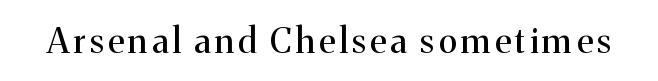
Each letter keeps its own natural width here, so spacing adapts to shape. Stem width sits at or under what a default text font uses. The gap between lines stays unmarked. You can tell from the footed stems that serif type was used. Vertical strokes here are truly vertical.
